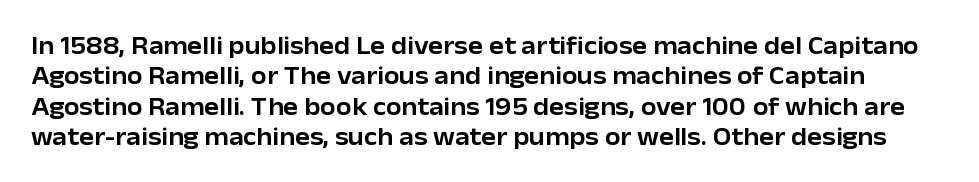
Descender tails drop into unmarked territory. When letters stand straight like this, we call the style roman or upright. Nothing unusual about the tracking: characters are spaced as the font intends.
